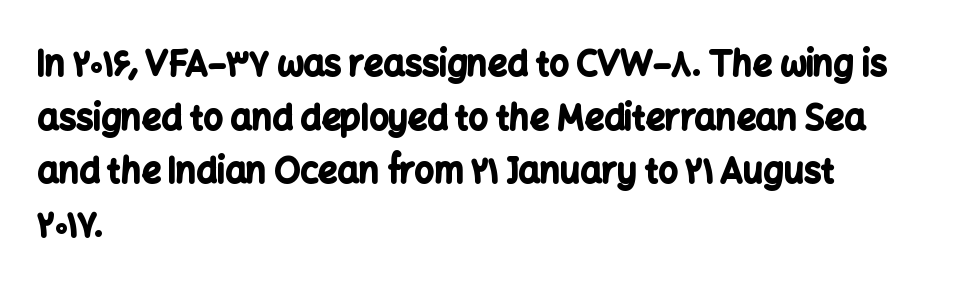
{"serif": "no", "italic": "no", "bold": "yes", "weight": "bold", "width": "normal", "stroke_contrast": "low", "x_height": "medium", "monospaced": "no", "underline": "no", "align": "left", "line_spacing": "normal", "line_spacing_ratio": 1.58, "letter_spacing": "normal", "letter_spacing_em": 0.0, "glyph_px": 34}
